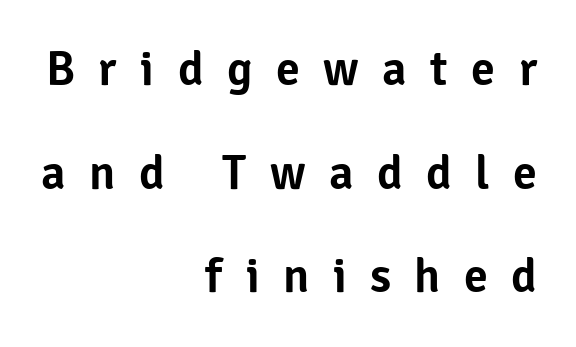
{"serif": "no", "italic": "no", "width": "normal", "stroke_contrast": "low", "x_height": "medium", "monospaced": "no", "underline": "no", "align": "right", "line_spacing": "loose", "line_spacing_ratio": 2.16, "letter_spacing": "wide", "letter_spacing_em": 0.49, "glyph_px": 48}
